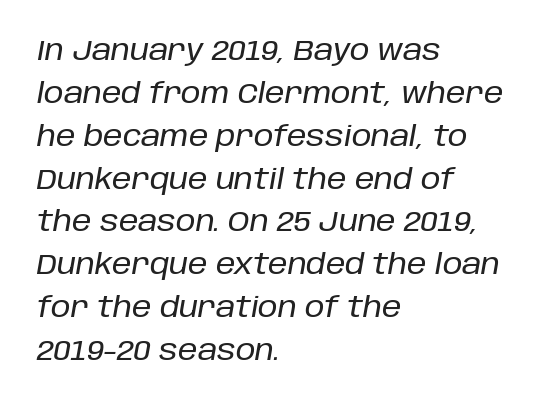
Q: Is the text italic (slanted)? A: Yes, it leans right by about 10 degrees.
Q: Is the text underlined? A: No.
Q: How is the paragraph aligned? A: Left-aligned.
Q: Is the spacing between letters normal or unusually wide? A: Normal.
Q: Is the spacing between lines tight, normal or loose? A: Normal.
Q: Width (condensed, normal, or wide)? A: Normal.
Q: Stroke contrast? A: Low.
Q: x-height? A: Large.
Q: Monospaced? A: No.
